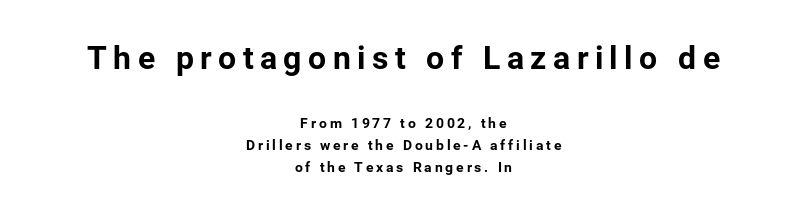
{"serif": "no", "italic": "no", "bold": "yes", "weight": "bold", "width": "normal", "stroke_contrast": "low", "x_height": "medium", "monospaced": "no", "underline": "no", "align": "center", "line_spacing": "normal", "line_spacing_ratio": 1.58, "letter_spacing": "wide", "letter_spacing_em": 0.2, "larger_block": "first", "size_ratio": 2.29, "glyph_px": 32}
